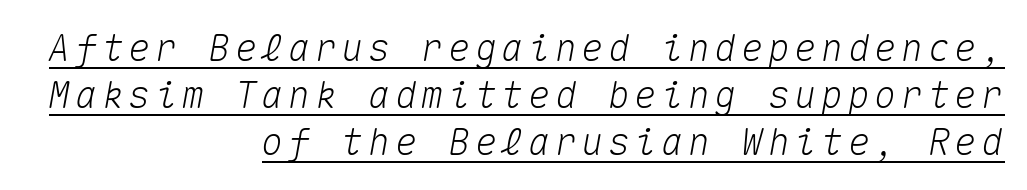
The image shows 37 px text type, italic (leaning right), monospaced; set right-aligned, normal line spacing (1.27x), underlined; medium stroke contrast and a medium x-height.
